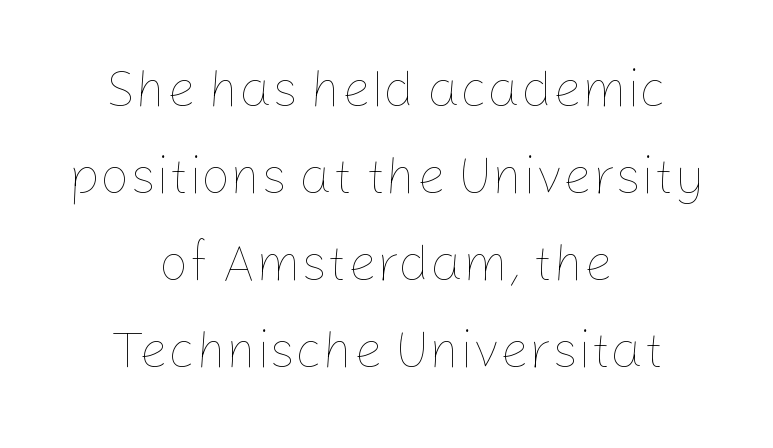
{"italic": "no", "bold": "no", "weight": "thin", "width": "normal", "stroke_contrast": "low", "x_height": "medium", "monospaced": "no", "underline": "no", "align": "center", "line_spacing": "normal", "line_spacing_ratio": 1.67, "letter_spacing": "normal", "letter_spacing_em": 0.0, "glyph_px": 52}
